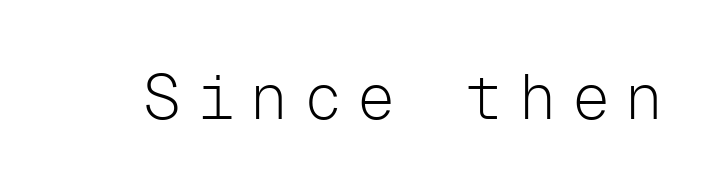
Q: Is the text bold? A: No.
Q: Is the text italic (slanted)? A: No, it is upright.
Q: Is the typeface a serif or a sans-serif typeface? A: Sans-serif.
Q: Is the text underlined? A: No.
Q: Is the spacing between letters normal or unusually wide? A: Unusually wide.
Q: Width (condensed, normal, or wide)? A: Normal.
Q: Stroke contrast? A: Low.
Q: x-height? A: Medium.
Q: Monospaced? A: Yes.
